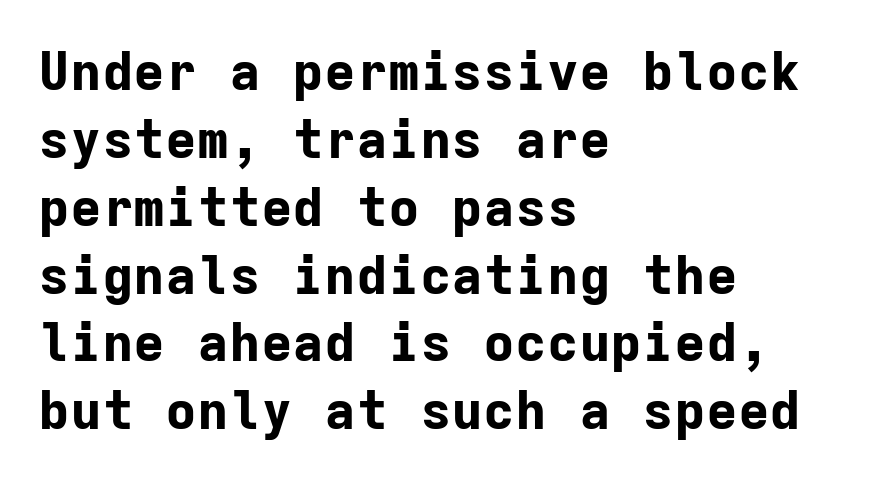
The image shows 53 px bold sans-serif type, upright, monospaced; set left-aligned, normal line spacing (1.28x), normal letter spacing, not underlined; low stroke contrast and a medium x-height.
